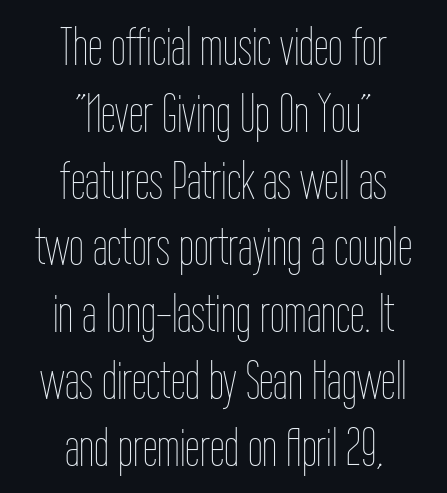
The image shows 53 px thin, condensed type, upright; set centered, normal line spacing (1.26x), normal letter spacing, not underlined; low stroke contrast and a medium x-height.
